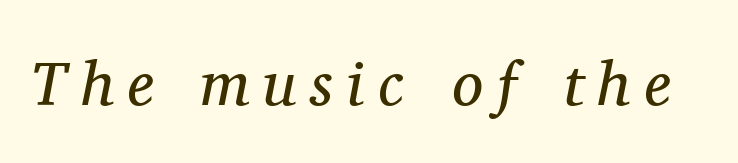
{"serif": "yes", "italic": "yes", "lean": "right", "slant_degrees": 11, "bold": "no", "weight": "regular", "width": "normal", "stroke_contrast": "medium", "x_height": "medium", "monospaced": "no", "underline": "no", "letter_spacing": "wide", "letter_spacing_em": 0.23, "glyph_px": 62}
